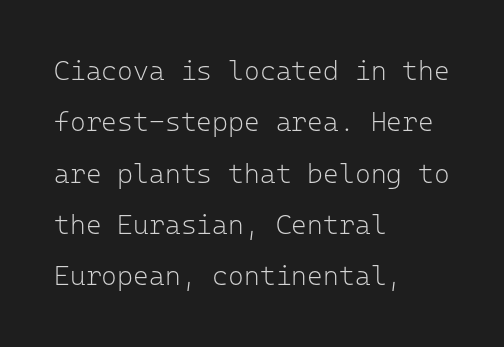
{"italic": "no", "bold": "no", "underline": "no", "align": "left", "line_spacing": "loose", "line_spacing_ratio": 1.9, "letter_spacing": "normal", "letter_spacing_em": 0.0, "glyph_px": 27}
